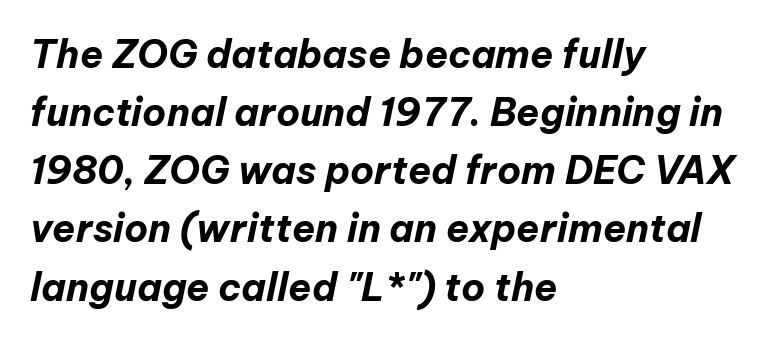
Thick stems and heavy bowls — unmistakably bold. Here the designer chose a conventional face with non-uniform glyph widths. Is the block centered? No — it sits flush against the left margin. The typography opts for an oblique posture over an upright one. Observe the ordinary spacing: letters are neighbours, not strangers.
